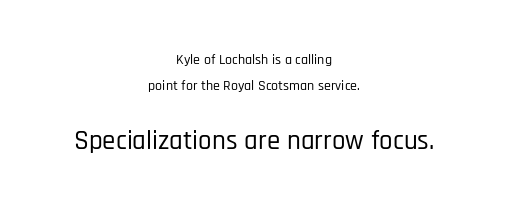
{"italic": "no", "underline": "no", "align": "center", "line_spacing_ratio": 1.83, "letter_spacing": "normal", "letter_spacing_em": 0.0, "larger_block": "second", "size_ratio": 1.93, "glyph_px": 27}
